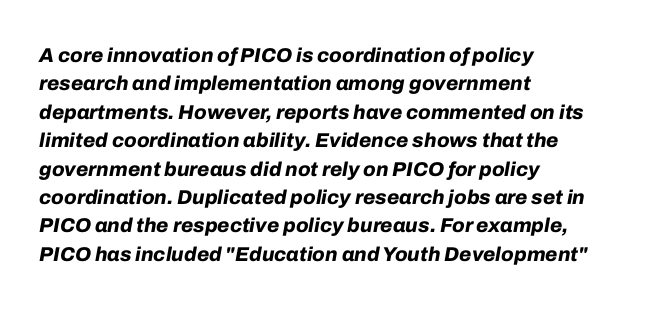
Q: Is the text bold? A: Yes.
Q: Is the text italic (slanted)? A: Yes, it leans right by about 10 degrees.
Q: Is the text underlined? A: No.
Q: How is the paragraph aligned? A: Left-aligned.
Q: Is the spacing between letters normal or unusually wide? A: Normal.
Q: Is the spacing between lines tight, normal or loose? A: Normal.
